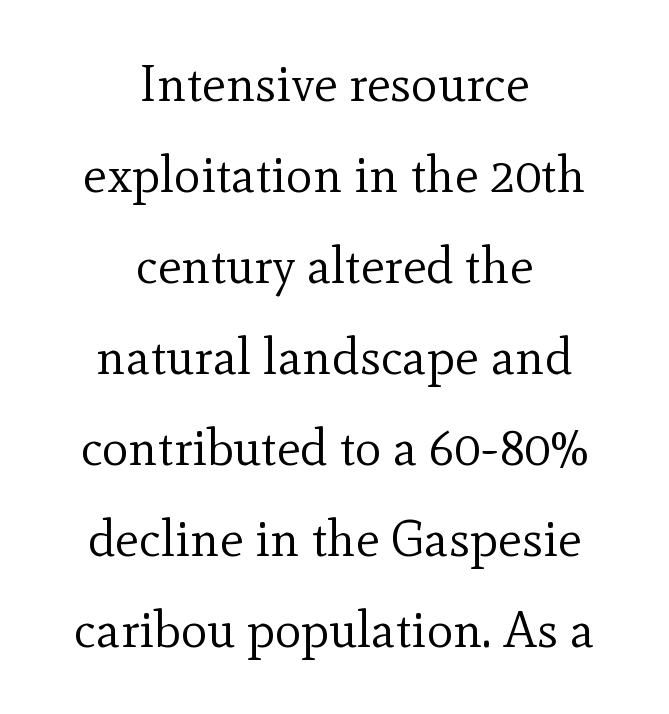
{"serif": "yes", "italic": "no", "bold": "no", "weight": "regular", "width": "normal", "x_height": "small", "monospaced": "no", "underline": "no", "align": "center", "line_spacing_ratio": 1.82, "letter_spacing": "normal", "letter_spacing_em": 0.0, "glyph_px": 50}
